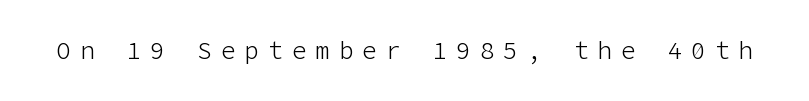
Q: Is the text bold? A: No.
Q: Is the text italic (slanted)? A: No, it is upright.
Q: Is the text underlined? A: No.
Q: Is the spacing between letters normal or unusually wide? A: Unusually wide.
